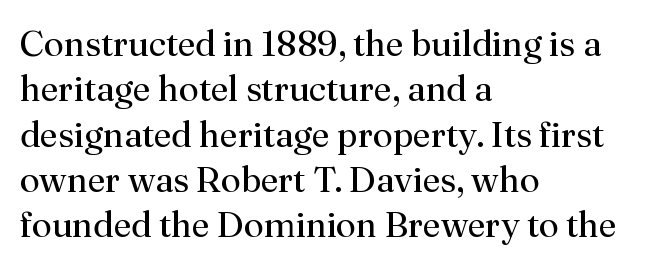
{"serif": "yes", "italic": "no", "bold": "no", "weight": "regular", "width": "normal", "stroke_contrast": "medium", "x_height": "small", "monospaced": "no", "underline": "no", "align": "left", "line_spacing": "normal", "line_spacing_ratio": 1.26, "letter_spacing": "normal", "letter_spacing_em": 0.0, "glyph_px": 36}
